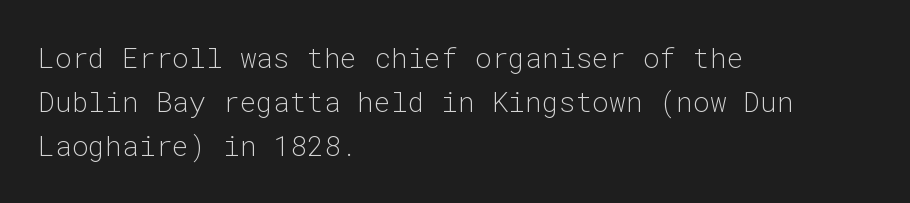
The image shows 28 px light sans-serif type, upright, monospaced; set left-aligned, normal line spacing (1.58x), normal letter spacing, not underlined; low stroke contrast and a medium x-height.
